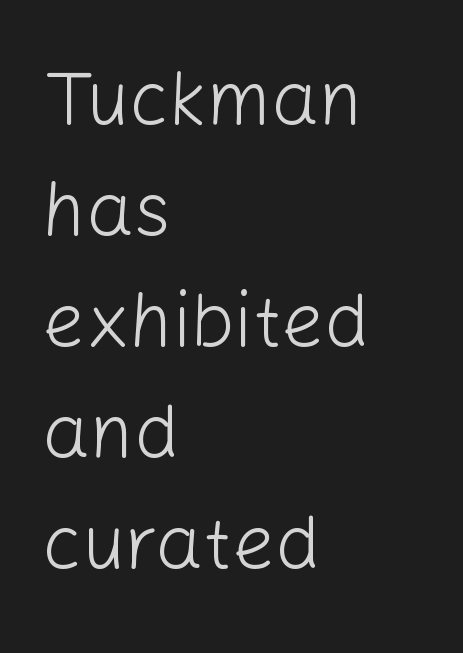
{"serif": "no", "italic": "no", "bold": "no", "weight": "light", "width": "normal", "stroke_contrast": "low", "x_height": "medium", "monospaced": "no", "underline": "no", "align": "left", "line_spacing": "normal", "line_spacing_ratio": 1.48, "letter_spacing": "normal", "letter_spacing_em": 0.0, "glyph_px": 75}
